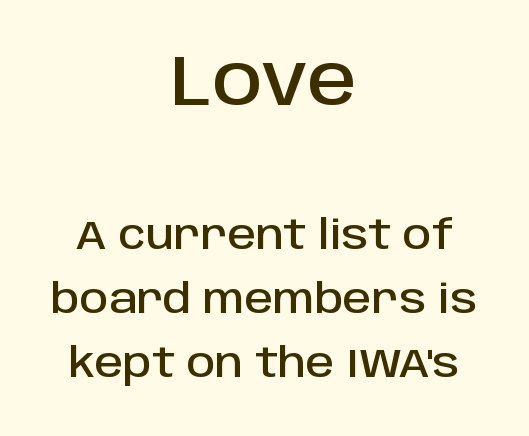
Q: Is the text italic (slanted)? A: No, it is upright.
Q: Is the typeface a serif or a sans-serif typeface? A: Sans-serif.
Q: Is the text underlined? A: No.
Q: How is the paragraph aligned? A: Centered.
Q: Is the spacing between letters normal or unusually wide? A: Normal.
Q: Is the spacing between lines tight, normal or loose? A: Normal.
Q: Which block of text is set in a larger size, the first (top) or the second (bottom)? A: The first (top) one.
Q: Width (condensed, normal, or wide)? A: Normal.
Q: Stroke contrast? A: Low.
Q: x-height? A: Large.
Q: Monospaced? A: No.
